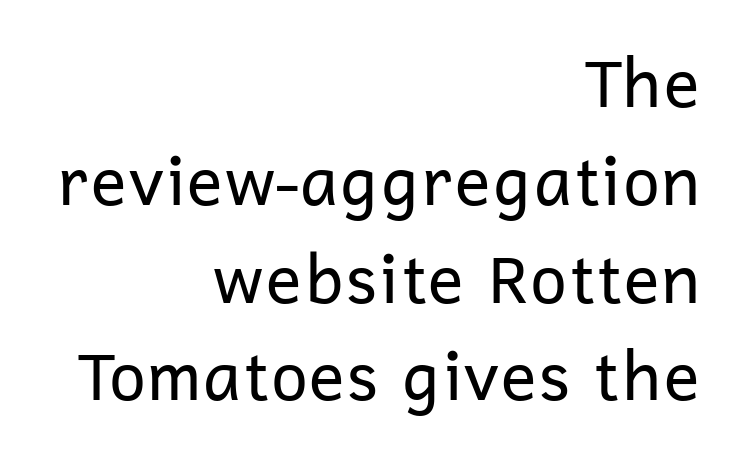
{"serif": "no", "italic": "no", "bold": "no", "weight": "regular", "width": "normal", "stroke_contrast": "low", "x_height": "medium", "monospaced": "no", "underline": "no", "align": "right", "line_spacing": "normal", "line_spacing_ratio": 1.46, "letter_spacing": "normal", "letter_spacing_em": 0.0, "glyph_px": 67}
